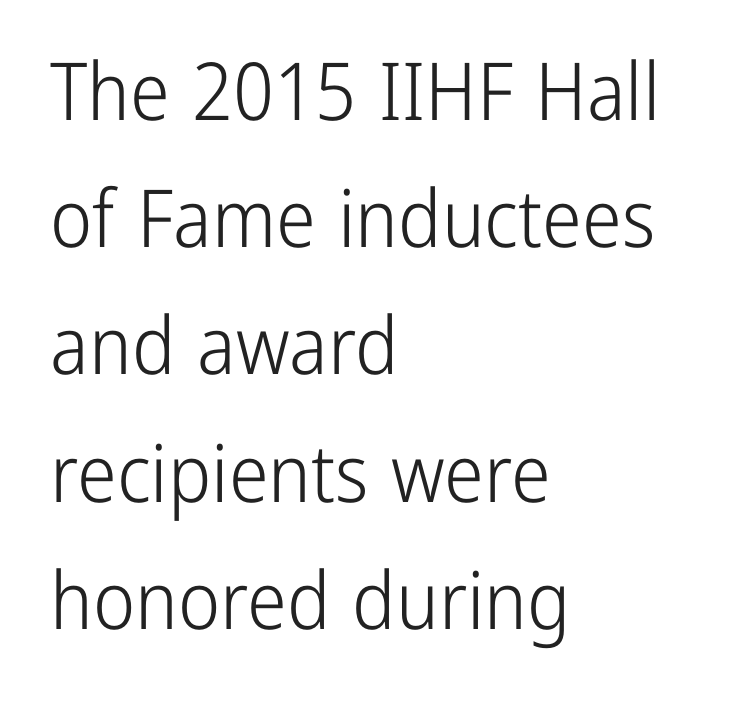
A sans-serif font was chosen for this passage. Here the designer chose a conventional face with non-uniform glyph widths. A roman cut, with each character standing at attention. Spacing between characters is what you'd get straight out of the box.
